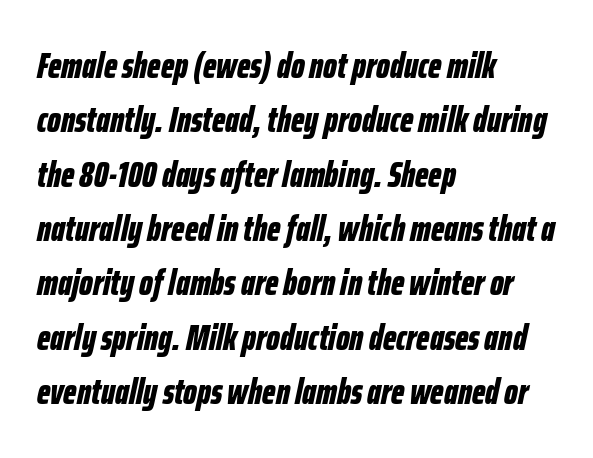
Q: Is the text bold? A: Yes.
Q: Is the text italic (slanted)? A: Yes, it leans right by about 12 degrees.
Q: Is the text underlined? A: No.
Q: How is the paragraph aligned? A: Left-aligned.
Q: Is the spacing between letters normal or unusually wide? A: Normal.
Q: Is the spacing between lines tight, normal or loose? A: Normal.
Q: Width (condensed, normal, or wide)? A: Condensed.
Q: Stroke contrast? A: Low.
Q: x-height? A: Medium.
Q: Monospaced? A: No.
